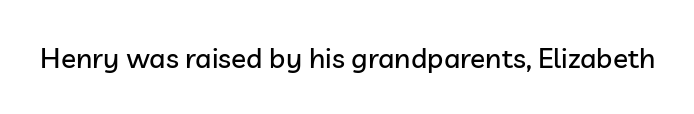
{"serif": "no", "italic": "no", "width": "normal", "stroke_contrast": "low", "x_height": "medium", "monospaced": "no", "underline": "no", "letter_spacing": "normal", "letter_spacing_em": 0.0, "glyph_px": 28}
